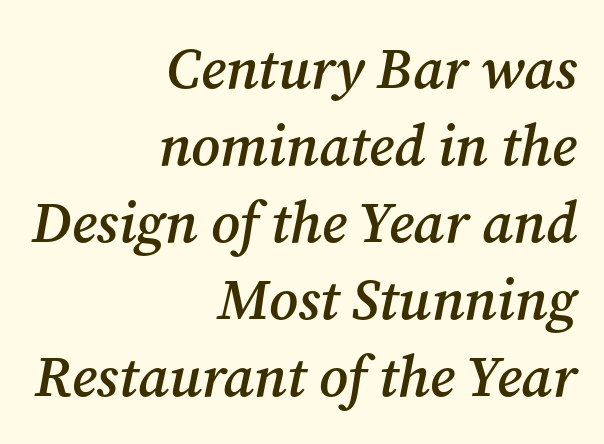
Q: Is the text bold? A: Semi-bold.
Q: Is the text italic (slanted)? A: Yes, it leans right by about 12 degrees.
Q: Is the typeface a serif or a sans-serif typeface? A: Serif.
Q: Is the text underlined? A: No.
Q: How is the paragraph aligned? A: Right-aligned.
Q: Is the spacing between letters normal or unusually wide? A: Normal.
Q: Is the spacing between lines tight, normal or loose? A: Normal.
Q: Width (condensed, normal, or wide)? A: Normal.
Q: Stroke contrast? A: Medium.
Q: x-height? A: Medium.
Q: Monospaced? A: No.
